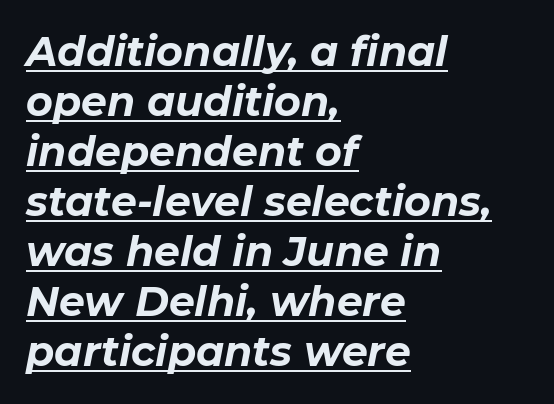
Spacing verdict: proportional, widths tailored to each character. Yep, that's italic — everything's leaning. Typesetter's note: full bold, strokes at maximum text heaviness. The passage is arranged the way most books set body copy — flush left.
